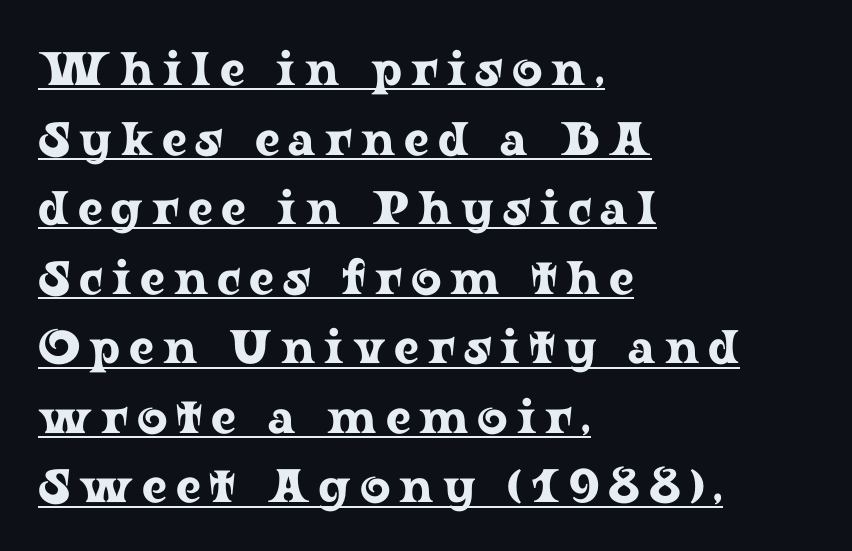
{"serif": "yes", "italic": "no", "width": "wide", "stroke_contrast": "low", "x_height": "medium", "monospaced": "no", "underline": "yes", "align": "left", "line_spacing": "normal", "line_spacing_ratio": 1.48, "glyph_px": 47}
